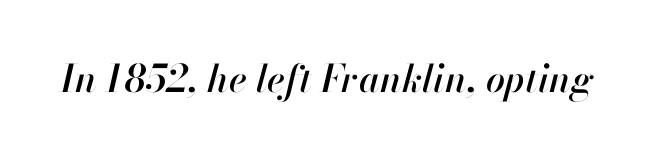
Q: Is the text italic (slanted)? A: Yes, it leans right by about 13 degrees.
Q: Is the text underlined? A: No.
Q: Is the spacing between letters normal or unusually wide? A: Normal.
Q: Width (condensed, normal, or wide)? A: Normal.
Q: Stroke contrast? A: High.
Q: x-height? A: Small.
Q: Monospaced? A: No.
